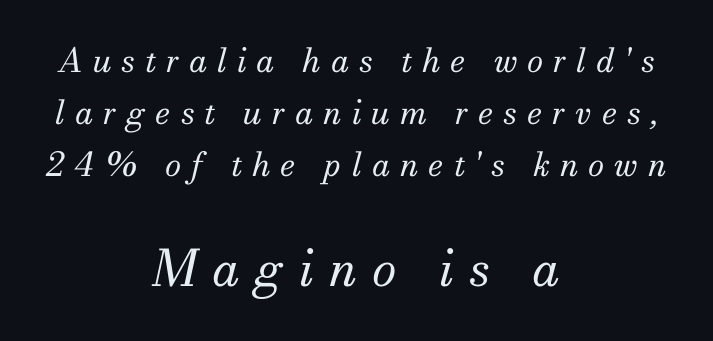
{"serif": "yes", "italic": "yes", "lean": "right", "slant_degrees": 13, "bold": "no", "weight": "regular", "width": "normal", "stroke_contrast": "medium", "x_height": "small", "monospaced": "no", "underline": "no", "align": "center", "line_spacing": "normal", "line_spacing_ratio": 1.57, "letter_spacing": "wide", "letter_spacing_em": 0.3, "larger_block": "second", "size_ratio": 1.52, "glyph_px": 50}
